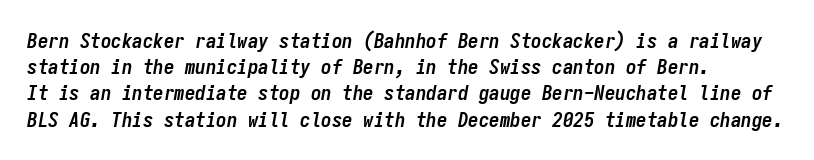
Q: Is the text bold? A: Yes.
Q: Is the text italic (slanted)? A: Yes, it leans right by about 9 degrees.
Q: Is the text underlined? A: No.
Q: How is the paragraph aligned? A: Left-aligned.
Q: Is the spacing between letters normal or unusually wide? A: Normal.
Q: Is the spacing between lines tight, normal or loose? A: Normal.
